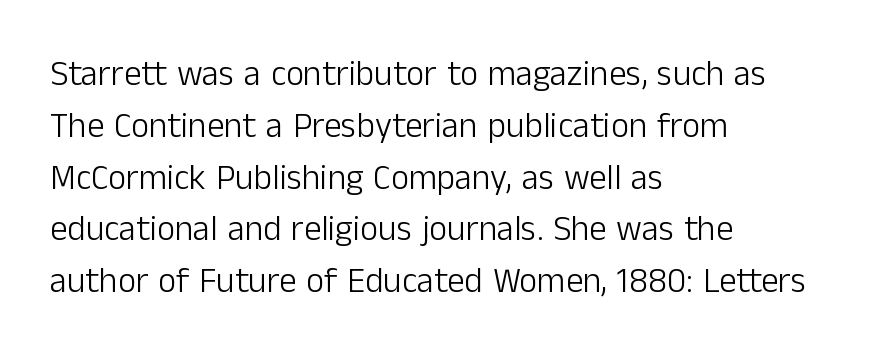
{"serif": "no", "italic": "no", "bold": "no", "weight": "light", "width": "normal", "stroke_contrast": "low", "x_height": "medium", "monospaced": "no", "underline": "no", "align": "left", "line_spacing": "normal", "line_spacing_ratio": 1.48, "letter_spacing": "normal", "letter_spacing_em": 0.0, "glyph_px": 35}
